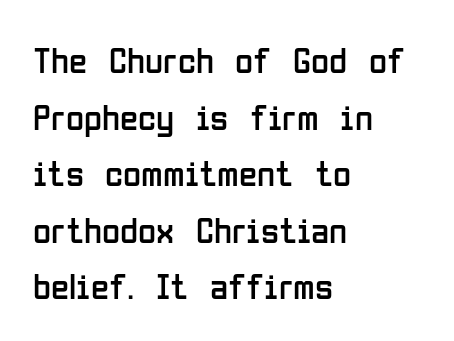
{"serif": "no", "italic": "no", "bold": "no", "weight": "regular", "width": "condensed", "stroke_contrast": "low", "x_height": "medium", "monospaced": "no", "underline": "no", "align": "left", "line_spacing": "normal", "line_spacing_ratio": 1.53, "letter_spacing": "normal", "letter_spacing_em": 0.0, "glyph_px": 37}
